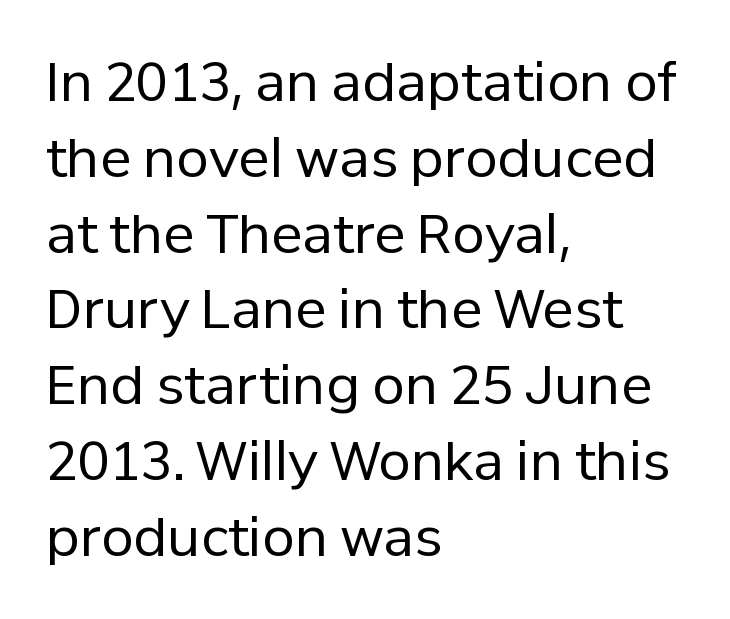
Q: Is the text bold? A: No.
Q: Is the text italic (slanted)? A: No, it is upright.
Q: Is the typeface a serif or a sans-serif typeface? A: Sans-serif.
Q: Is the text underlined? A: No.
Q: How is the paragraph aligned? A: Left-aligned.
Q: Is the spacing between letters normal or unusually wide? A: Normal.
Q: Is the spacing between lines tight, normal or loose? A: Normal.
Q: Width (condensed, normal, or wide)? A: Normal.
Q: Stroke contrast? A: Low.
Q: x-height? A: Medium.
Q: Monospaced? A: No.
